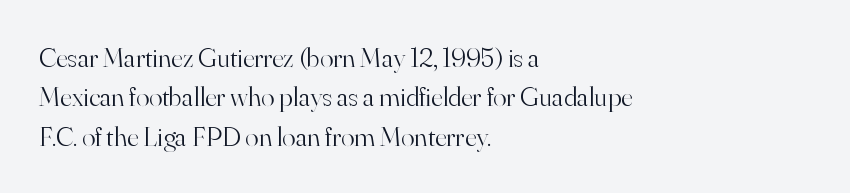
The image shows 28 px light serif type, upright; set left-aligned, normal line spacing (1.41x), normal letter spacing, not underlined; high stroke contrast and a small x-height.
